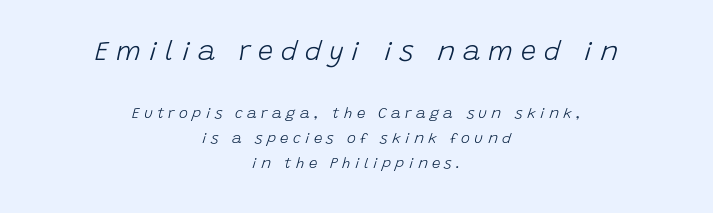
{"italic": "yes", "lean": "right", "slant_degrees": 15, "bold": "no", "underline": "no", "align": "center", "line_spacing": "normal", "line_spacing_ratio": 1.68, "letter_spacing": "wide", "letter_spacing_em": 0.29, "larger_block": "first", "size_ratio": 1.8, "glyph_px": 27}
